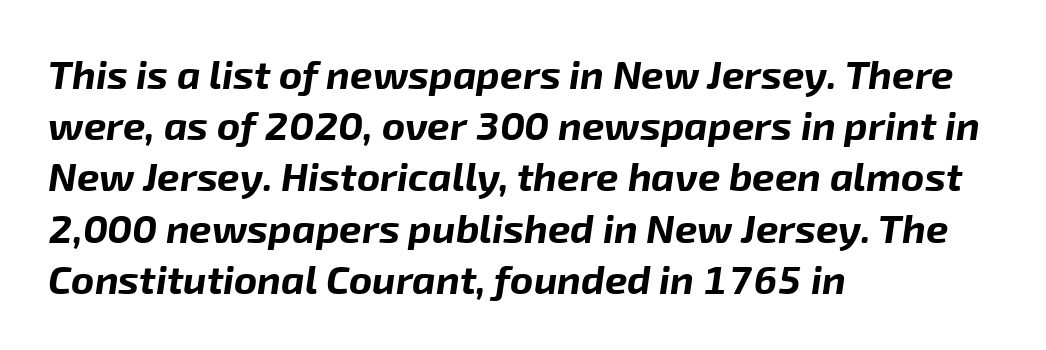
The image shows 40 px bold type, italic (leaning right); set left-aligned, normal line spacing (1.28x), normal letter spacing, not underlined; low stroke contrast and a medium x-height.
